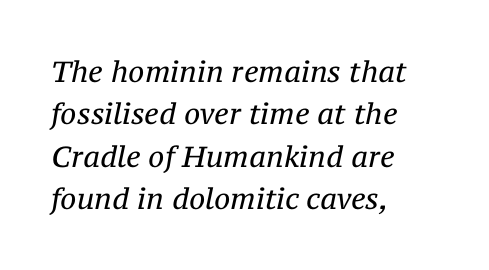
The image shows 29 px regular-weight serif type, italic (leaning right); set left-aligned, normal line spacing (1.46x), normal letter spacing, not underlined; medium stroke contrast and a medium x-height.
